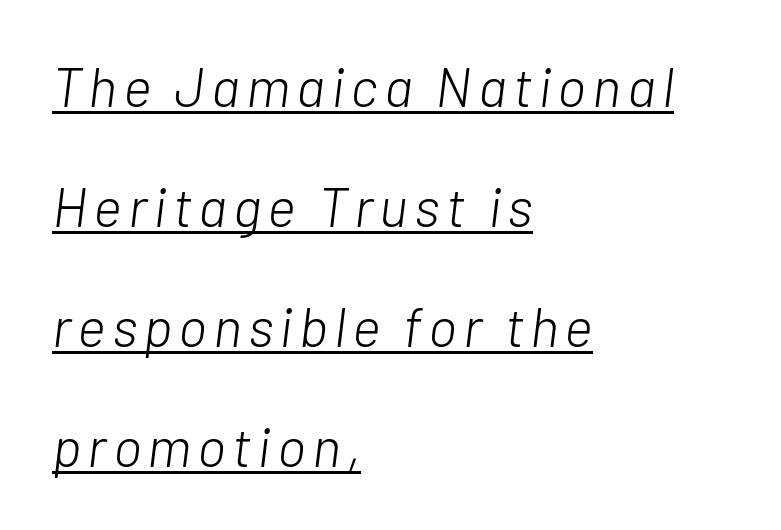
The image shows 55 px light type, italic (leaning right); set left-aligned, loose line spacing (2.18x), underlined; low stroke contrast and a medium x-height.
